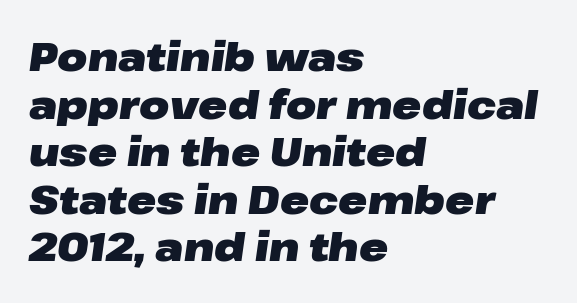
The image shows 39 px heavy, wide type, italic (leaning right); set left-aligned, line spacing 1.22x, normal letter spacing, not underlined; low stroke contrast and a medium x-height.
